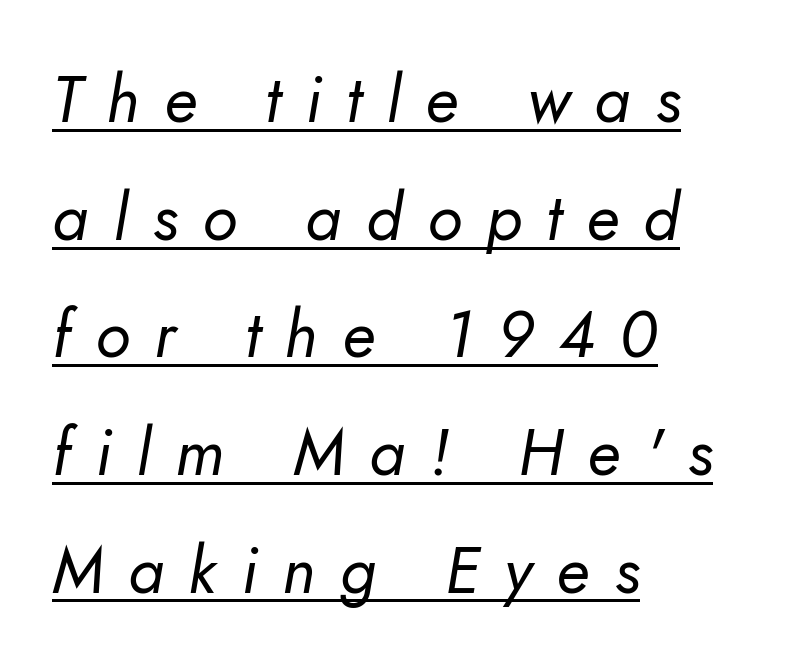
{"italic": "yes", "lean": "right", "slant_degrees": 10, "bold": "no", "weight": "regular", "width": "normal", "stroke_contrast": "low", "x_height": "small", "monospaced": "no", "underline": "yes", "align": "left", "line_spacing_ratio": 1.81, "letter_spacing": "wide", "letter_spacing_em": 0.38, "glyph_px": 65}
